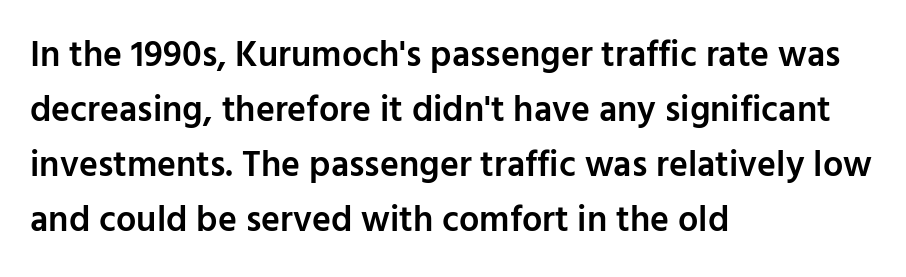
Q: Is the text bold? A: Semi-bold.
Q: Is the text italic (slanted)? A: No, it is upright.
Q: Is the typeface a serif or a sans-serif typeface? A: Sans-serif.
Q: Is the text underlined? A: No.
Q: How is the paragraph aligned? A: Left-aligned.
Q: Is the spacing between letters normal or unusually wide? A: Normal.
Q: Is the spacing between lines tight, normal or loose? A: Normal.
Q: Width (condensed, normal, or wide)? A: Normal.
Q: Stroke contrast? A: Low.
Q: x-height? A: Medium.
Q: Monospaced? A: No.
